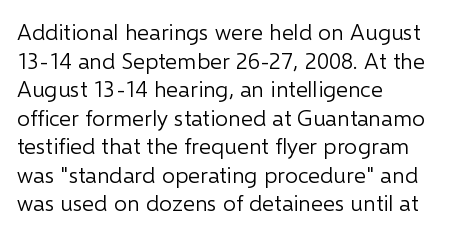
Beneath every word, the page is bare. On a weight scale, this lands at 450 or below. Look at the tracking — it's just the regular setting, nothing added. The typesetter chose a ragged-right arrangement here. Upright lettering throughout.
